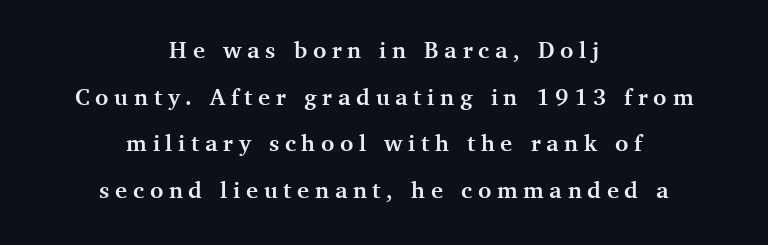
The image shows 23 px bold type, upright; set centered, loose line spacing (2.03x), unusually wide letter spacing (+0.25 em), not underlined.
